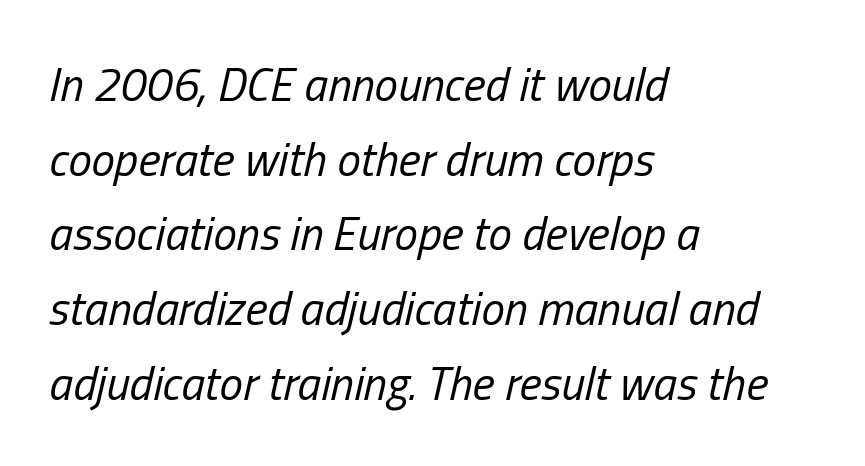
Q: Is the text bold? A: No.
Q: Is the text italic (slanted)? A: Yes, it leans right by about 13 degrees.
Q: Is the text underlined? A: No.
Q: How is the paragraph aligned? A: Left-aligned.
Q: Is the spacing between letters normal or unusually wide? A: Normal.
Q: Is the spacing between lines tight, normal or loose? A: Normal.
Q: Width (condensed, normal, or wide)? A: Condensed.
Q: Stroke contrast? A: Low.
Q: x-height? A: Medium.
Q: Monospaced? A: No.
